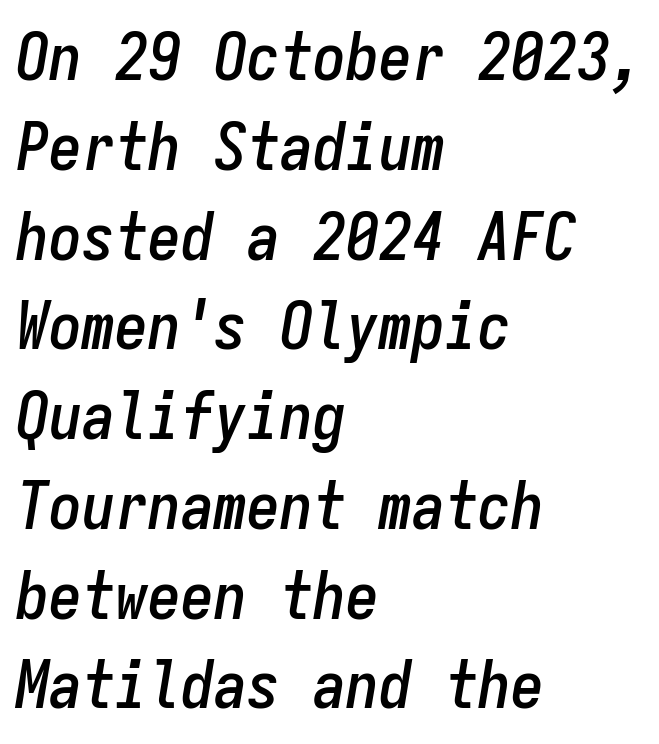
Q: Is the text italic (slanted)? A: Yes, it leans right by about 9 degrees.
Q: Is the text underlined? A: No.
Q: How is the paragraph aligned? A: Left-aligned.
Q: Is the spacing between letters normal or unusually wide? A: Normal.
Q: Is the spacing between lines tight, normal or loose? A: Normal.
Q: Width (condensed, normal, or wide)? A: Condensed.
Q: Stroke contrast? A: Low.
Q: x-height? A: Medium.
Q: Monospaced? A: Yes.
